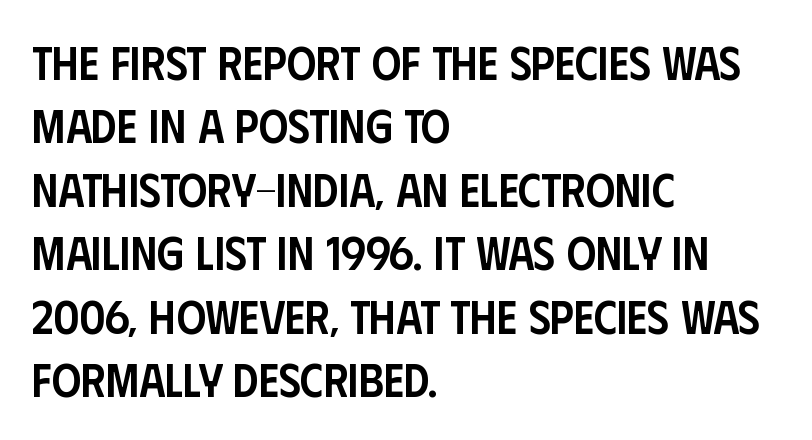
One-word summary of the alignment: left. A typesetter would call this proportional, since set widths differ per character. Is there much room between lines? A standard amount, neither cramped nor airy. It's the straight-up-and-down kind of type. Typesetter's note: demi weight, one step under bold.
